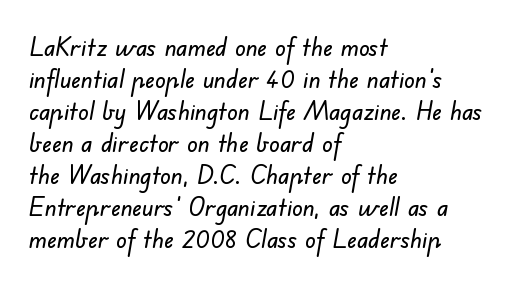
Q: Is the text underlined? A: No.
Q: How is the paragraph aligned? A: Left-aligned.
Q: Is the spacing between letters normal or unusually wide? A: Normal.
